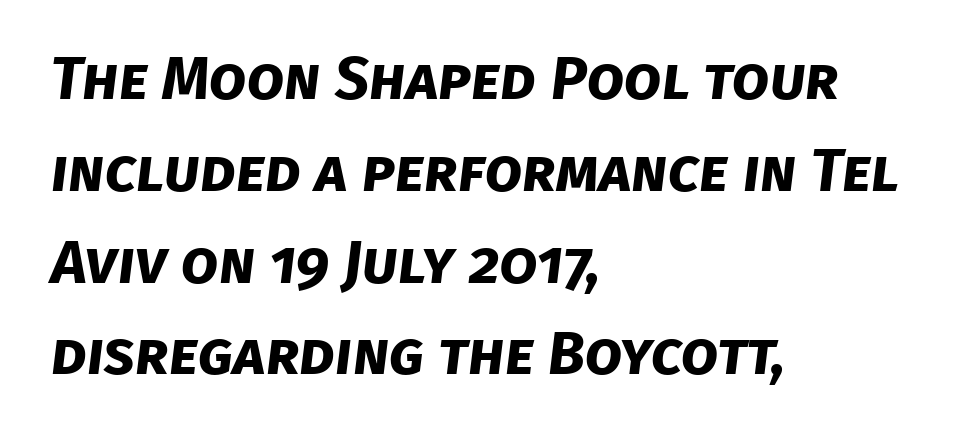
{"serif": "no", "bold": "yes", "weight": "bold", "width": "normal", "stroke_contrast": "low", "x_height": "large", "monospaced": "no", "underline": "no", "align": "left", "line_spacing": "normal", "line_spacing_ratio": 1.53, "letter_spacing": "normal", "letter_spacing_em": 0.0, "glyph_px": 60}
